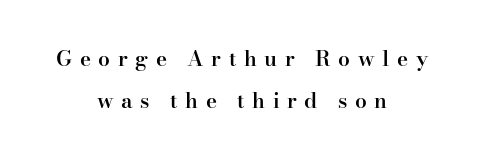
Q: Is the text bold? A: Semi-bold.
Q: Is the text italic (slanted)? A: No, it is upright.
Q: Is the text underlined? A: No.
Q: How is the paragraph aligned? A: Centered.
Q: Is the spacing between letters normal or unusually wide? A: Unusually wide.
Q: Is the spacing between lines tight, normal or loose? A: Loose.
